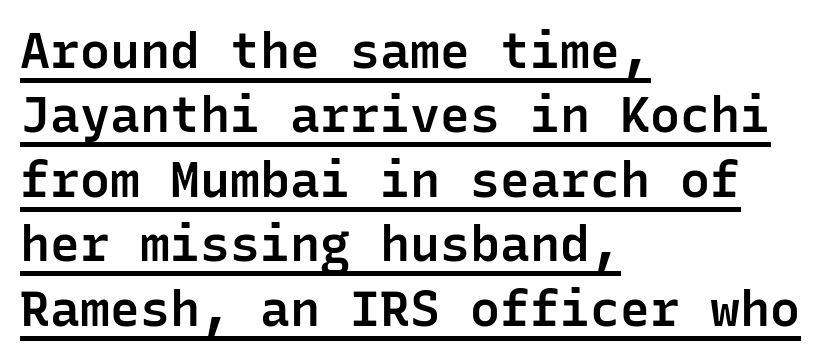
Q: Is the text bold? A: Semi-bold.
Q: Is the text italic (slanted)? A: No, it is upright.
Q: Is the typeface a serif or a sans-serif typeface? A: Sans-serif.
Q: Is the text underlined? A: Yes.
Q: How is the paragraph aligned? A: Left-aligned.
Q: Is the spacing between letters normal or unusually wide? A: Normal.
Q: Is the spacing between lines tight, normal or loose? A: Normal.
Q: Width (condensed, normal, or wide)? A: Normal.
Q: Stroke contrast? A: Low.
Q: x-height? A: Medium.
Q: Monospaced? A: Yes.
